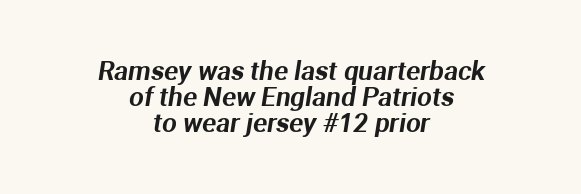
{"underline": "no", "align": "center", "line_spacing": "tight", "line_spacing_ratio": 1.0, "letter_spacing": "normal", "letter_spacing_em": 0.0, "glyph_px": 26}
